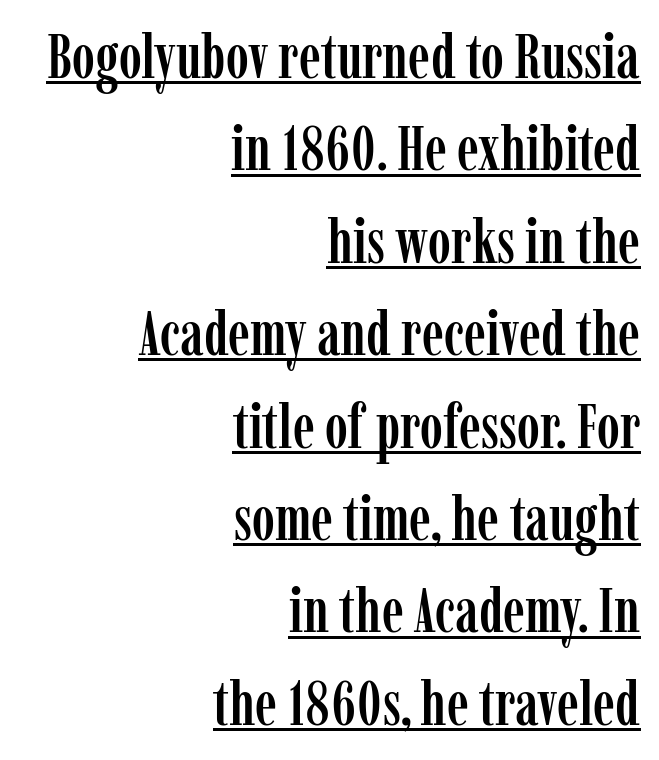
{"serif": "yes", "italic": "no", "width": "condensed", "stroke_contrast": "low", "x_height": "medium", "monospaced": "no", "underline": "yes", "align": "right", "line_spacing": "normal", "line_spacing_ratio": 1.49, "letter_spacing": "normal", "letter_spacing_em": 0.0, "glyph_px": 62}
